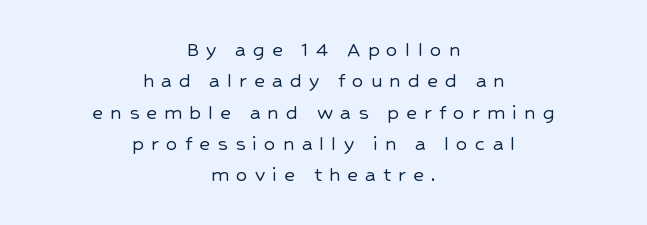
{"italic": "no", "underline": "no", "align": "center", "line_spacing": "normal", "line_spacing_ratio": 1.36, "letter_spacing": "wide", "letter_spacing_em": 0.31, "glyph_px": 23}
